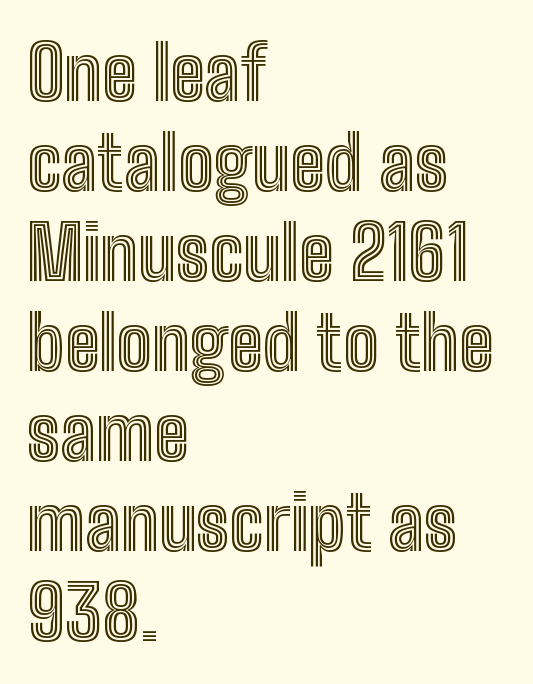
Do the characters align in a grid? No, the font is proportional. Anything drawn beneath the words? Only blank space. These lines keep a tight, regular rhythm from letter to letter. Posture: vertical. Short and long lines alike share a common starting point at left.
